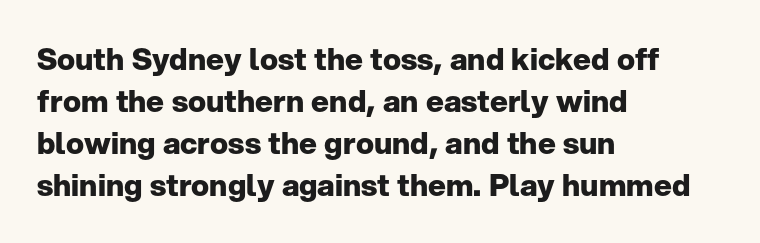
The image shows 30 px heavy sans-serif type, upright; set left-aligned, normal line spacing (1.4x), normal letter spacing, not underlined; low stroke contrast and a medium x-height.
